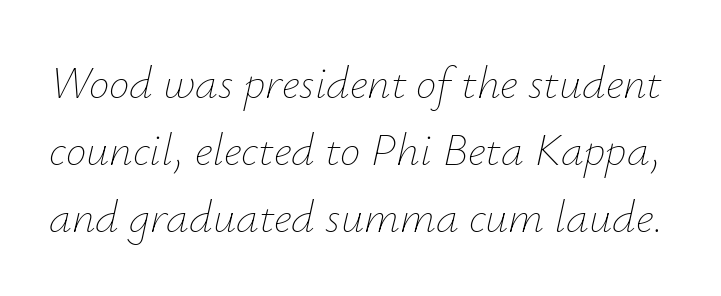
{"italic": "yes", "lean": "right", "slant_degrees": 12, "bold": "no", "weight": "thin", "width": "normal", "stroke_contrast": "low", "x_height": "small", "monospaced": "no", "underline": "no", "line_spacing": "normal", "line_spacing_ratio": 1.46, "letter_spacing": "normal", "letter_spacing_em": 0.0, "glyph_px": 46}
